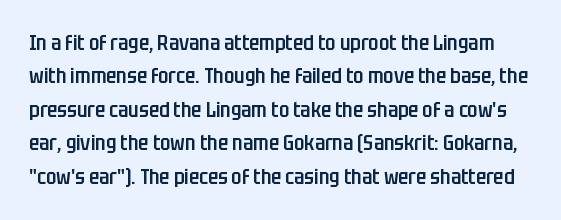
The image shows 21 px text type, upright; set normal line spacing (1.59x), normal letter spacing, not underlined.
